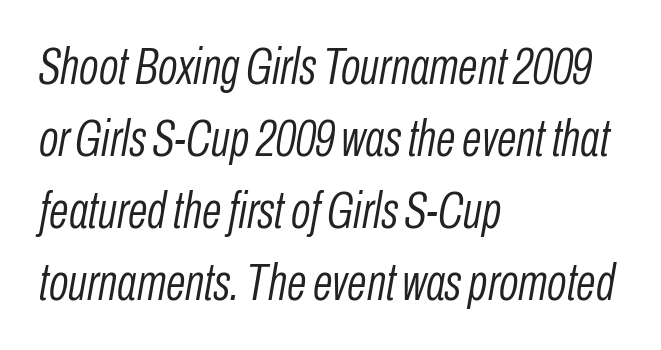
{"italic": "yes", "lean": "right", "slant_degrees": 10, "bold": "no", "weight": "light", "width": "condensed", "stroke_contrast": "low", "x_height": "medium", "monospaced": "no", "underline": "no", "align": "left", "line_spacing": "normal", "line_spacing_ratio": 1.41, "letter_spacing": "normal", "letter_spacing_em": 0.0, "glyph_px": 51}
